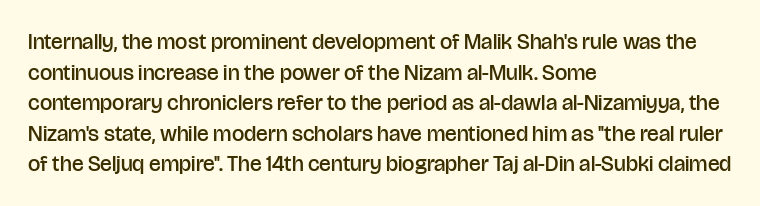
The image shows 22 px text type, upright; set left-aligned, normal line spacing (1.39x), normal letter spacing, not underlined.
